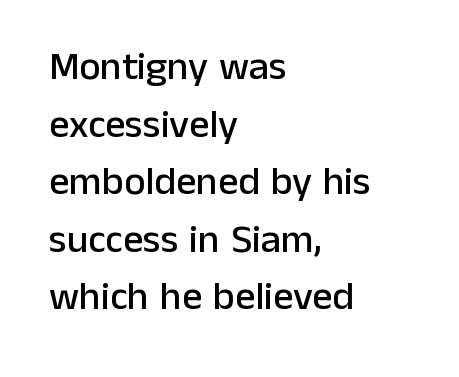
You can tell it's not italic because the verticals are truly vertical. The strip under each line holds only bare page. Layout note: lines flush left. Students, note that the glyphs here touch the page at normal intervals. Is this a fixed-width face? No — the glyphs have proportional, varying widths. Grotesque or geometric, the face here clearly has no serifs.
